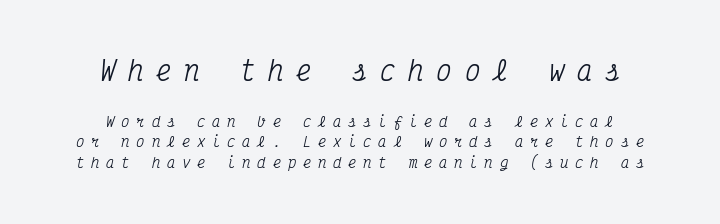
{"italic": "yes", "lean": "right", "slant_degrees": 12, "underline": "no", "align": "center", "line_spacing": "normal", "line_spacing_ratio": 1.46, "letter_spacing": "wide", "letter_spacing_em": 0.48, "larger_block": "first", "size_ratio": 1.86, "glyph_px": 26}
